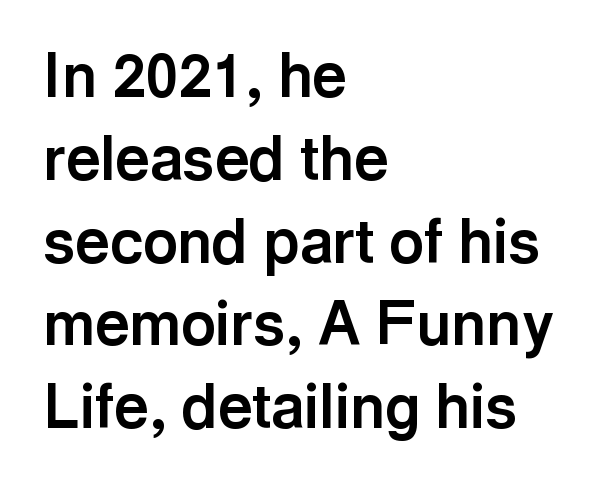
{"serif": "no", "italic": "no", "bold": "yes", "weight": "bold", "width": "normal", "x_height": "medium", "monospaced": "no", "underline": "no", "align": "left", "line_spacing": "normal", "line_spacing_ratio": 1.38, "letter_spacing": "normal", "letter_spacing_em": 0.0, "glyph_px": 60}
